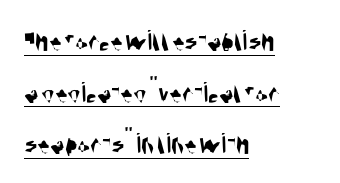
The image shows 30 px condensed sans-serif type; set left-aligned, line spacing 1.72x, normal letter spacing, underlined; medium stroke contrast and a large x-height.
